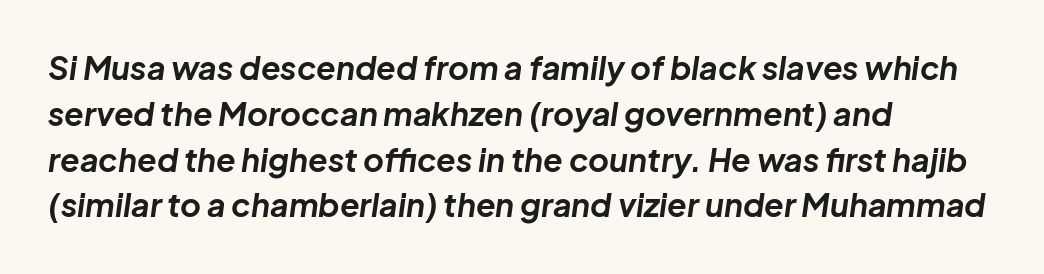
The image shows 32 px bold type, italic (leaning right); set left-aligned, normal line spacing (1.43x), normal letter spacing, not underlined; low stroke contrast and a medium x-height.
